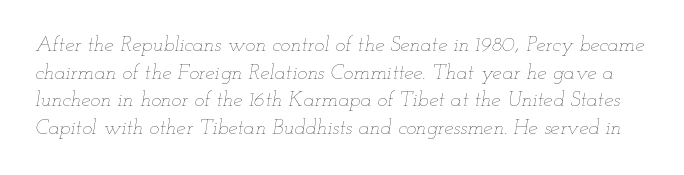
Observe the ordinary spacing: letters are neighbours, not strangers. Summary of weight: not heavy and not bold. The specimen reads as italic at a glance. Descenders are the only things crossing below the line. The block of text has a typical density, with ordinary space between rows.
